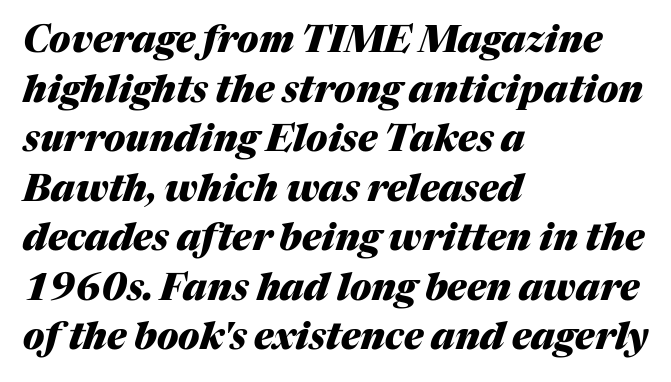
{"italic": "yes", "lean": "right", "slant_degrees": 17, "bold": "yes", "weight": "heavy", "width": "normal", "stroke_contrast": "medium", "x_height": "medium", "monospaced": "no", "underline": "no", "align": "left", "line_spacing": "normal", "line_spacing_ratio": 1.34, "letter_spacing": "normal", "letter_spacing_em": 0.0, "glyph_px": 37}
